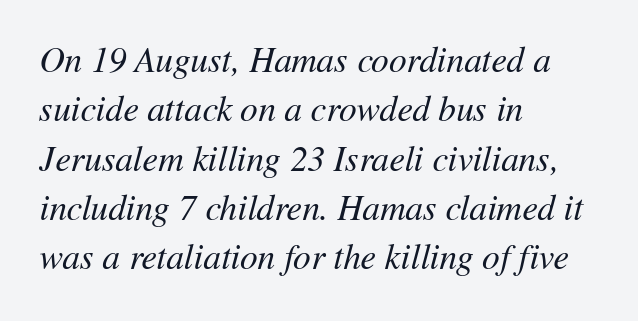
The image shows 35 px regular-weight type, italic (leaning right); set left-aligned, normal line spacing (1.41x), normal letter spacing, not underlined; medium stroke contrast and a medium x-height.
